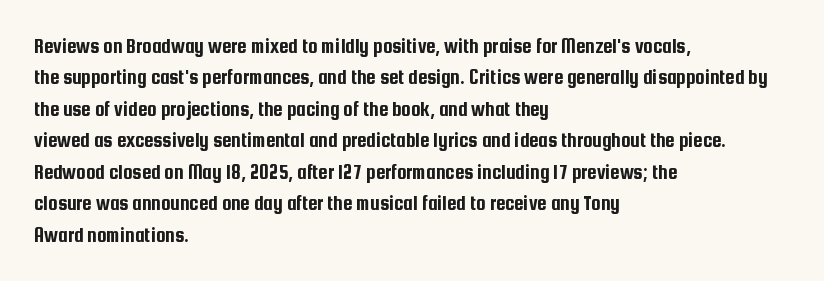
The image shows 21 px text type, upright; set left-aligned, normal line spacing (1.5x), normal letter spacing, not underlined.
